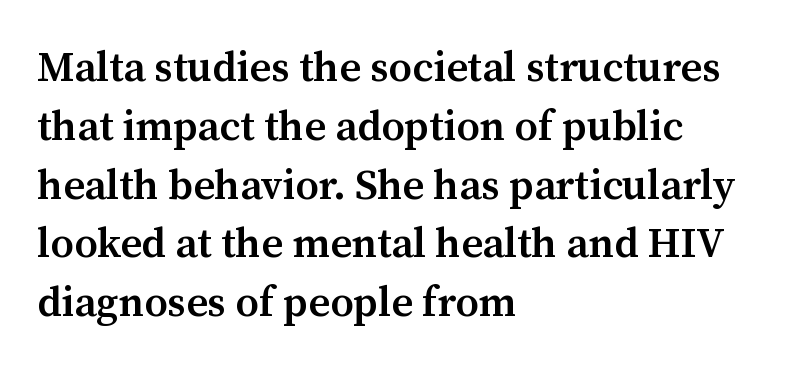
{"serif": "yes", "italic": "no", "bold": "semi", "weight": "semibold", "width": "normal", "stroke_contrast": "medium", "x_height": "medium", "monospaced": "no", "underline": "no", "align": "left", "line_spacing": "normal", "line_spacing_ratio": 1.4, "letter_spacing": "normal", "letter_spacing_em": 0.0, "glyph_px": 42}
